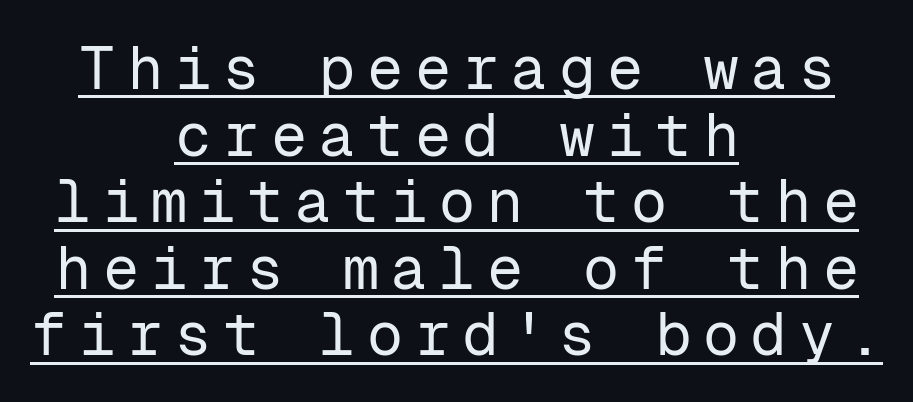
Q: Is the text bold? A: No.
Q: Is the text italic (slanted)? A: No, it is upright.
Q: Is the typeface a serif or a sans-serif typeface? A: Sans-serif.
Q: Is the text underlined? A: Yes.
Q: How is the paragraph aligned? A: Centered.
Q: Is the spacing between letters normal or unusually wide? A: Unusually wide.
Q: Is the spacing between lines tight, normal or loose? A: Tight.
Q: Width (condensed, normal, or wide)? A: Normal.
Q: Stroke contrast? A: Low.
Q: x-height? A: Medium.
Q: Monospaced? A: Yes.
